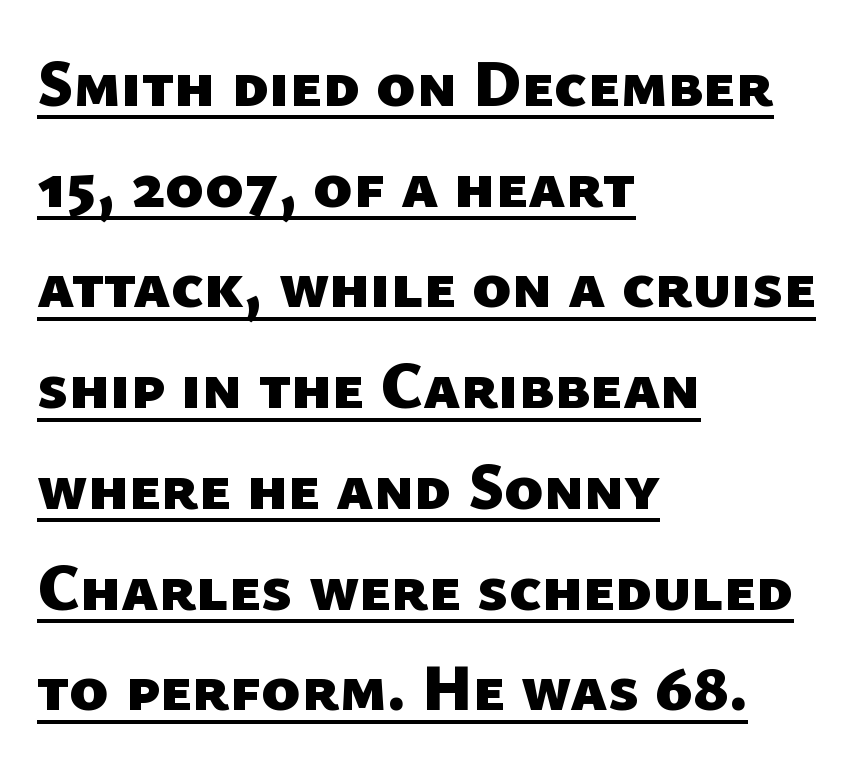
Q: Is the text bold? A: Yes.
Q: Is the typeface a serif or a sans-serif typeface? A: Sans-serif.
Q: Is the text underlined? A: Yes.
Q: How is the paragraph aligned? A: Left-aligned.
Q: Is the spacing between letters normal or unusually wide? A: Normal.
Q: Is the spacing between lines tight, normal or loose? A: Normal.
Q: Width (condensed, normal, or wide)? A: Normal.
Q: Stroke contrast? A: Low.
Q: x-height? A: Medium.
Q: Monospaced? A: No.
